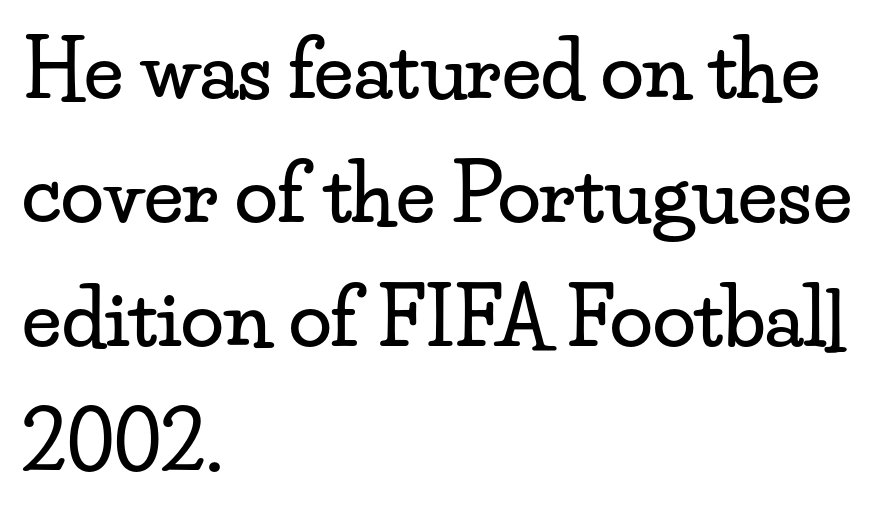
The image shows 78 px wide serif type, upright; set left-aligned, normal line spacing (1.59x), normal letter spacing, not underlined; low stroke contrast and a small x-height.
